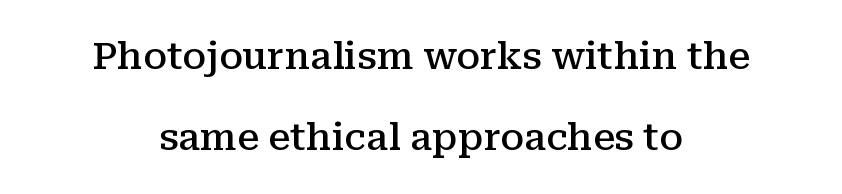
The whitespace from short lines is split evenly between both sides. The strip under each line holds only bare page. The line-height multiplier appears high, well above default. Varying glyph widths throughout — classic text-font behaviour. Each word holds together tightly as a unit, with standard inter-letter gaps. Bold? Not quite — semibold, heavier than regular but stopping short.
